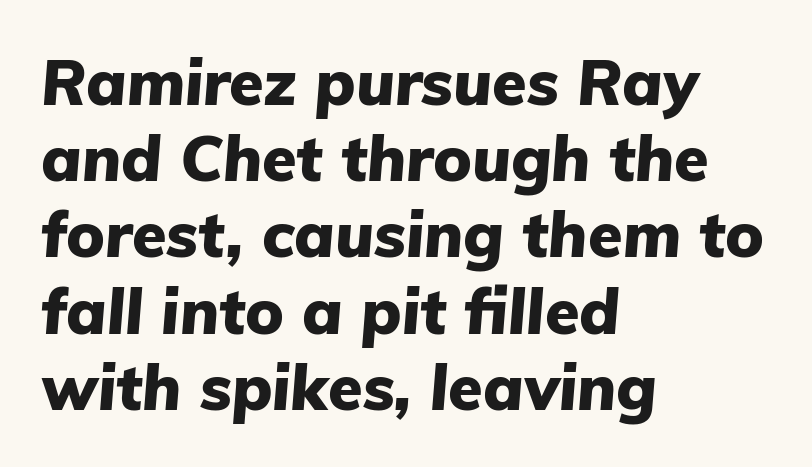
Q: Is the text bold? A: Yes.
Q: Is the text italic (slanted)? A: Yes, it leans right by about 5 degrees.
Q: Is the text underlined? A: No.
Q: How is the paragraph aligned? A: Left-aligned.
Q: Is the spacing between letters normal or unusually wide? A: Normal.
Q: Width (condensed, normal, or wide)? A: Normal.
Q: Stroke contrast? A: Low.
Q: x-height? A: Medium.
Q: Monospaced? A: No.
